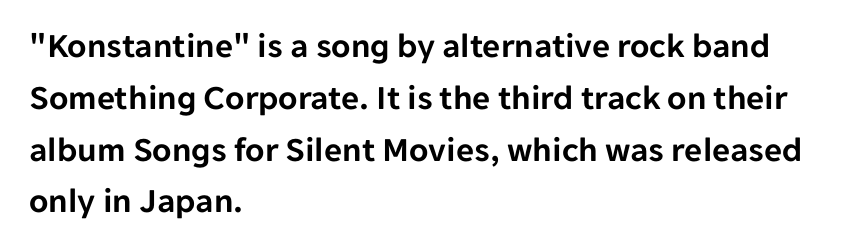
The image shows 35 px sans-serif type, upright; set left-aligned, normal line spacing (1.48x), normal letter spacing, not underlined; low stroke contrast and a medium x-height.
